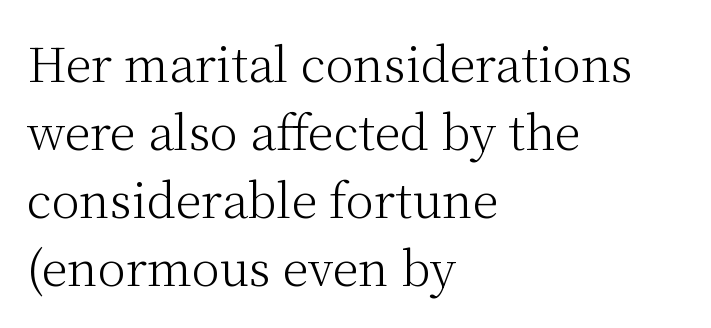
The image shows 47 px light serif type, upright; set left-aligned, normal line spacing (1.45x), normal letter spacing, not underlined; medium stroke contrast and a medium x-height.
